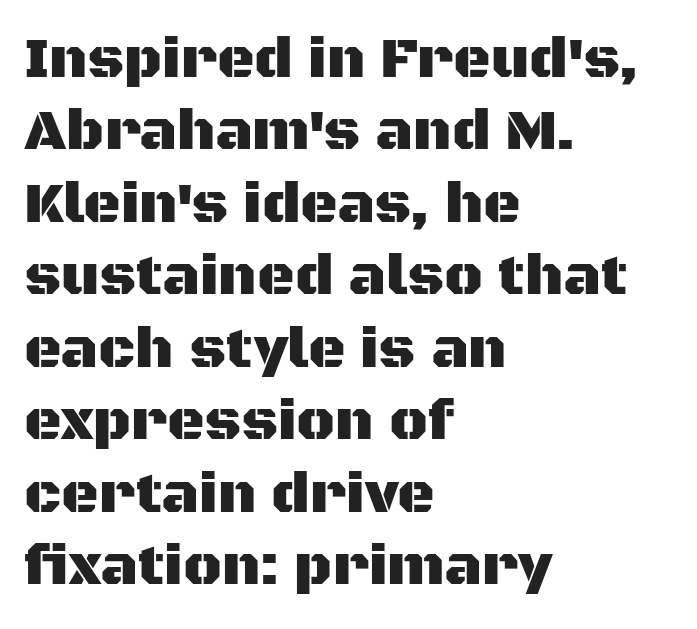
Q: Is the text italic (slanted)? A: No, it is upright.
Q: Is the typeface a serif or a sans-serif typeface? A: Sans-serif.
Q: Is the text underlined? A: No.
Q: How is the paragraph aligned? A: Left-aligned.
Q: Is the spacing between letters normal or unusually wide? A: Normal.
Q: Is the spacing between lines tight, normal or loose? A: Normal.
Q: Width (condensed, normal, or wide)? A: Normal.
Q: Stroke contrast? A: Medium.
Q: x-height? A: Large.
Q: Monospaced? A: No.
